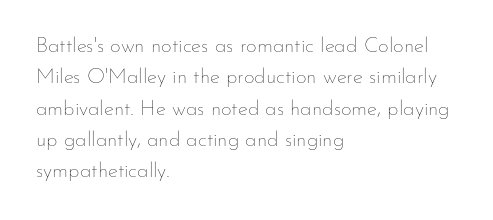
The image shows 21 px text type, upright; set left-aligned, normal line spacing (1.49x), normal letter spacing, not underlined.
